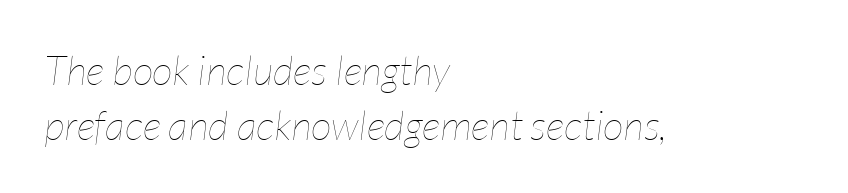
Q: Is the text bold? A: No.
Q: Is the text italic (slanted)? A: Yes, it leans right by about 7 degrees.
Q: Is the text underlined? A: No.
Q: How is the paragraph aligned? A: Left-aligned.
Q: Is the spacing between letters normal or unusually wide? A: Normal.
Q: Is the spacing between lines tight, normal or loose? A: Normal.
Q: Width (condensed, normal, or wide)? A: Condensed.
Q: Stroke contrast? A: Low.
Q: x-height? A: Medium.
Q: Monospaced? A: No.
